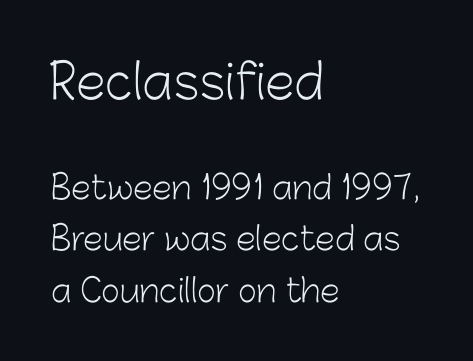
{"serif": "no", "italic": "no", "bold": "no", "weight": "light", "width": "normal", "stroke_contrast": "low", "x_height": "medium", "monospaced": "no", "underline": "no", "align": "left", "line_spacing": "normal", "line_spacing_ratio": 1.61, "letter_spacing": "normal", "letter_spacing_em": 0.0, "larger_block": "first", "size_ratio": 1.5, "glyph_px": 48}
